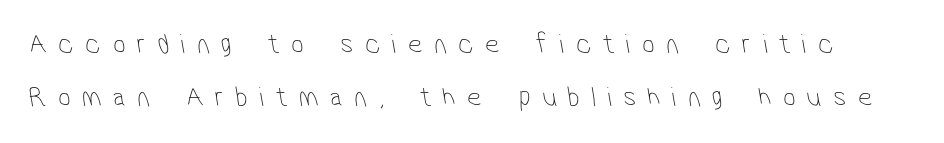
Q: Is the text bold? A: No.
Q: Is the typeface a serif or a sans-serif typeface? A: Sans-serif.
Q: Is the text underlined? A: No.
Q: Is the spacing between letters normal or unusually wide? A: Unusually wide.
Q: Is the spacing between lines tight, normal or loose? A: Loose.
Q: Width (condensed, normal, or wide)? A: Condensed.
Q: Stroke contrast? A: Low.
Q: x-height? A: Medium.
Q: Monospaced? A: No.
